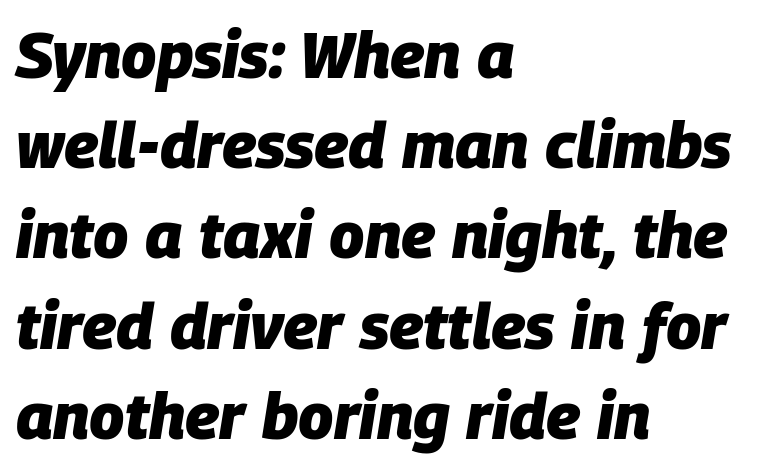
The image shows 64 px heavy type, italic (leaning right); set left-aligned, normal line spacing (1.41x), normal letter spacing, not underlined; low stroke contrast and a large x-height.
